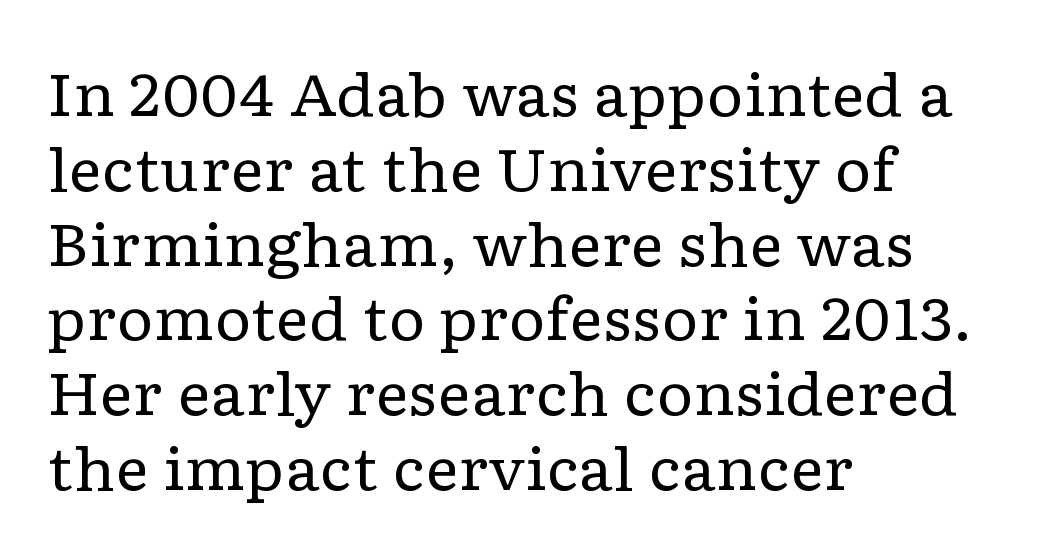
The image shows 58 px regular-weight, wide serif type, upright; set left-aligned, normal line spacing (1.29x), normal letter spacing, not underlined; low stroke contrast and a medium x-height.
